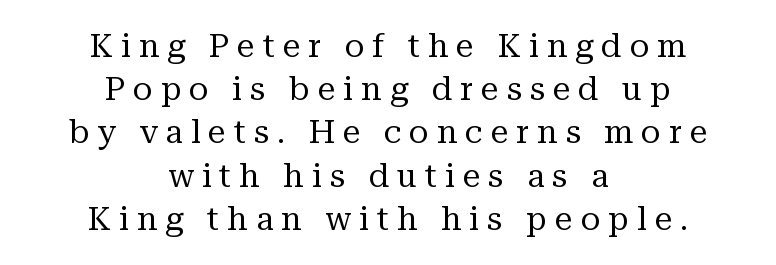
No letter is thick-stroked: the sample isn't bold. Descenders are the only things crossing below the line. No italicization has been applied; the sample stays upright. The tracking jumps out immediately: characters are airy and widely separated. Caption: multi-line text, centered on the measure.
